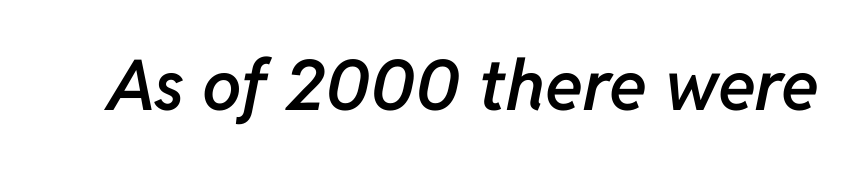
The image shows 70 px semibold type, italic (leaning right); set normal letter spacing, not underlined; low stroke contrast and a medium x-height.
